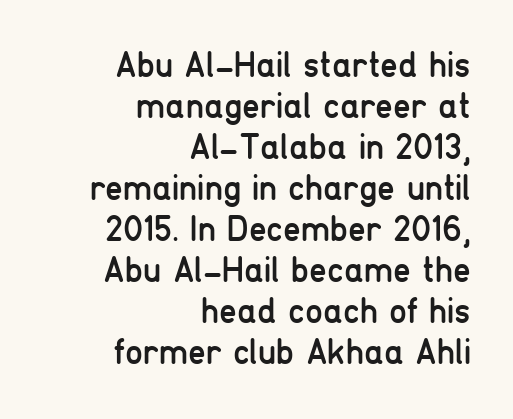
Proportional: the letters do not fall into vertical columns. A clean baseline with only descenders dipping below it. The cut favours lightness, reaching ordinary text weight at its darkest. Every row of glyphs terminates at an identical x-position on the right. Ordinary non-slanted type is in use.
